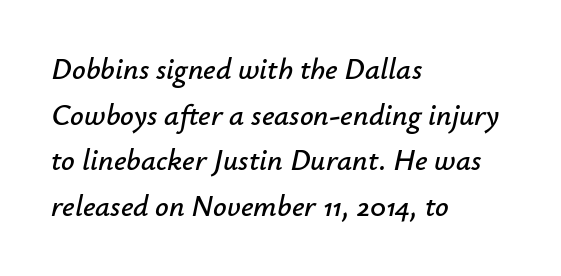
You could not count columns in this text — the font is proportionally spaced. Beneath every word, the page is bare. Style check: oblique. Nothing unusual about the tracking: characters are spaced as the font intends.
